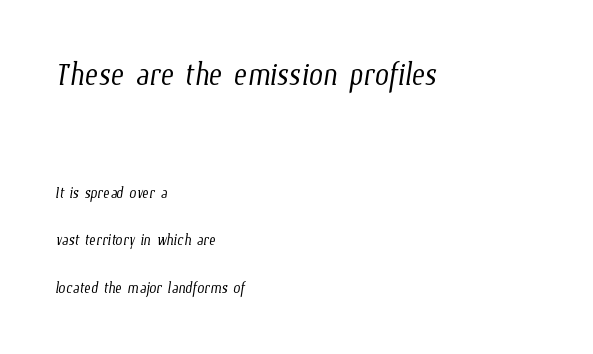
Q: Is the text bold? A: No.
Q: Is the text underlined? A: No.
Q: How is the paragraph aligned? A: Left-aligned.
Q: Is the spacing between letters normal or unusually wide? A: Normal.
Q: Is the spacing between lines tight, normal or loose? A: Loose.
Q: Which block of text is set in a larger size, the first (top) or the second (bottom)? A: The first (top) one.
Q: Width (condensed, normal, or wide)? A: Condensed.
Q: Stroke contrast? A: Low.
Q: x-height? A: Medium.
Q: Monospaced? A: No.
